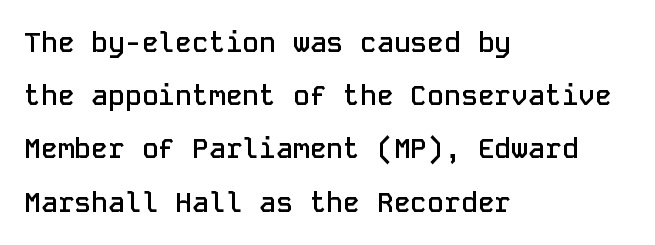
{"serif": "no", "italic": "no", "bold": "semi", "weight": "semibold", "width": "normal", "stroke_contrast": "low", "x_height": "medium", "monospaced": "yes", "underline": "no", "align": "left", "line_spacing": "loose", "line_spacing_ratio": 1.9, "letter_spacing": "normal", "letter_spacing_em": 0.0, "glyph_px": 28}
